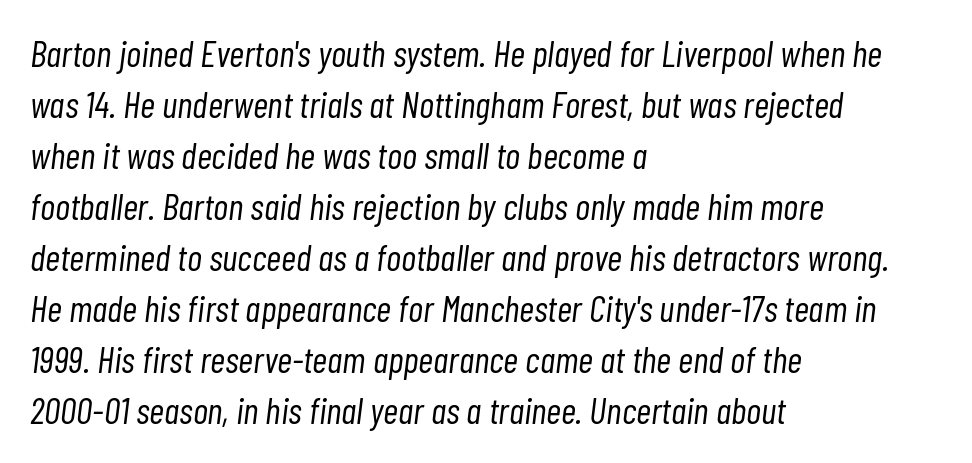
{"italic": "yes", "lean": "right", "slant_degrees": 7, "bold": "no", "weight": "light", "width": "condensed", "stroke_contrast": "low", "x_height": "medium", "monospaced": "no", "underline": "no", "align": "left", "line_spacing": "normal", "line_spacing_ratio": 1.38, "letter_spacing": "normal", "letter_spacing_em": 0.0, "glyph_px": 37}
